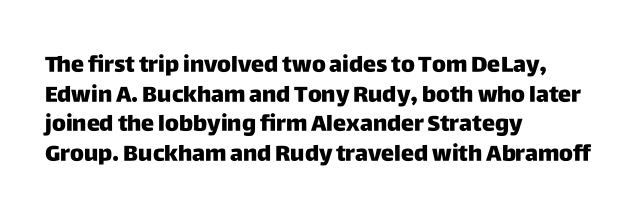
{"italic": "no", "bold": "yes", "underline": "no", "align": "left", "line_spacing": "normal", "line_spacing_ratio": 1.35, "letter_spacing": "normal", "letter_spacing_em": 0.0, "glyph_px": 22}
